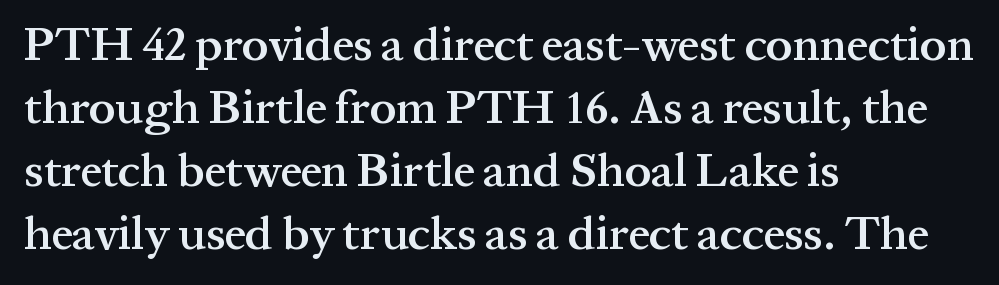
{"serif": "yes", "italic": "no", "bold": "semi", "weight": "semibold", "width": "normal", "stroke_contrast": "medium", "x_height": "medium", "monospaced": "no", "underline": "no", "align": "left", "line_spacing": "normal", "line_spacing_ratio": 1.34, "letter_spacing": "normal", "letter_spacing_em": 0.0, "glyph_px": 47}
